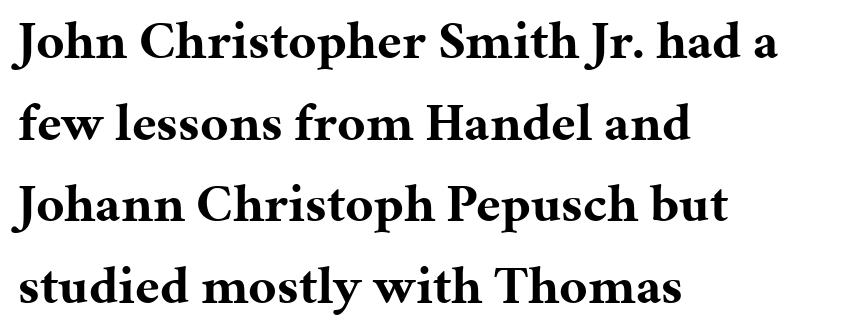
{"serif": "yes", "italic": "no", "bold": "yes", "weight": "bold", "width": "normal", "stroke_contrast": "medium", "x_height": "medium", "monospaced": "no", "underline": "no", "align": "left", "line_spacing": "normal", "line_spacing_ratio": 1.51, "letter_spacing": "normal", "letter_spacing_em": 0.0, "glyph_px": 54}
